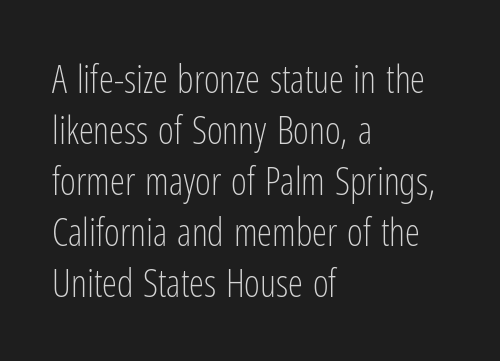
No italicization has been applied; the sample stays upright. Are there feet on the stems? There aren't — it's a sans. Just letters on the line, the space beneath them empty. Do the characters align in a grid? No, the font is proportional.
